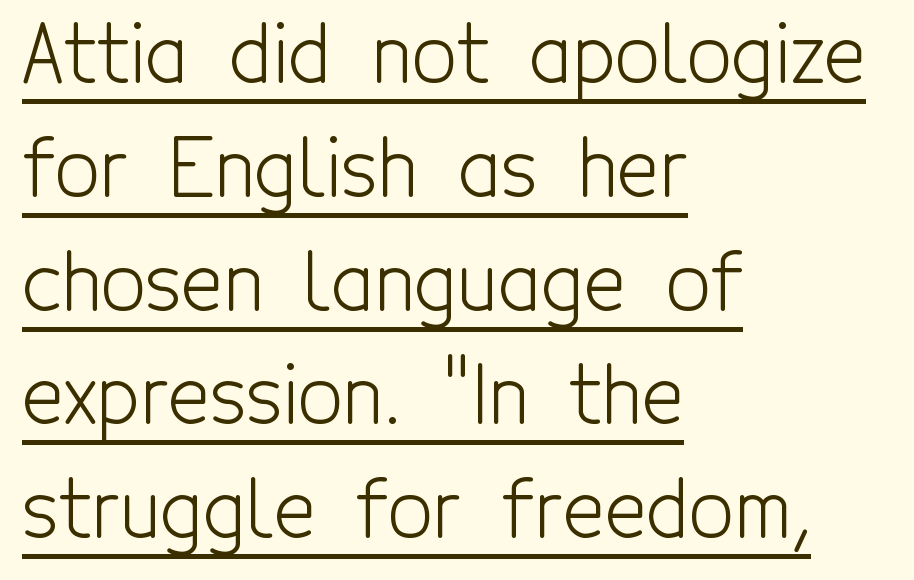
The image shows 79 px light, condensed sans-serif type, upright; set left-aligned, normal line spacing (1.44x), normal letter spacing, underlined; a medium x-height.
